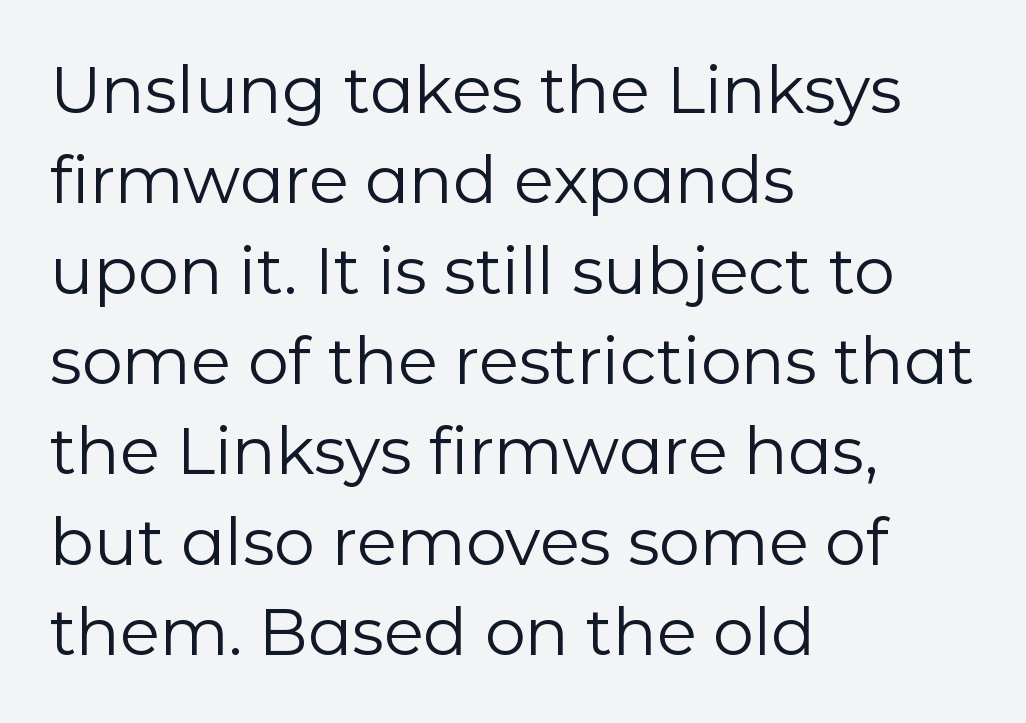
The image shows 65 px regular-weight sans-serif type, upright; set left-aligned, normal line spacing (1.39x), normal letter spacing, not underlined; low stroke contrast and a medium x-height.
